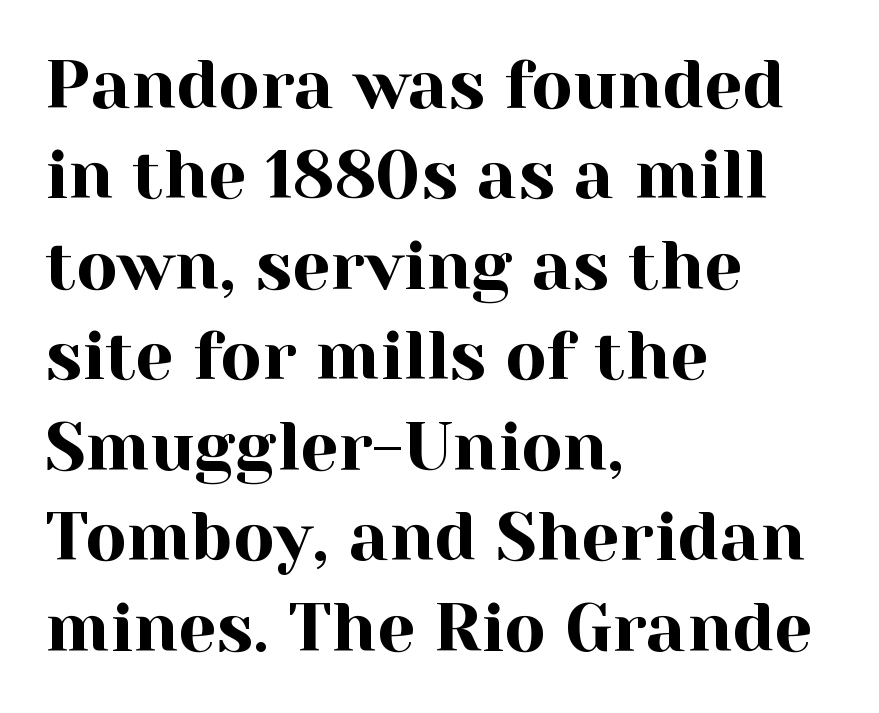
{"serif": "yes", "italic": "no", "width": "normal", "x_height": "medium", "monospaced": "no", "underline": "no", "align": "left", "line_spacing": "normal", "line_spacing_ratio": 1.33, "letter_spacing": "normal", "letter_spacing_em": 0.0, "glyph_px": 68}
